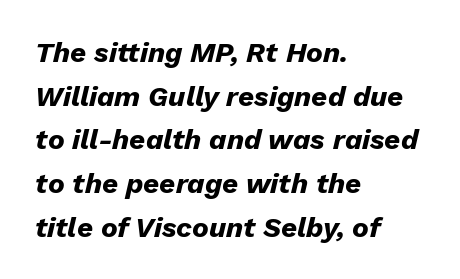
The passage shown leans; its letterforms are oblique. Students, observe: this is what conventionally led text looks like. A typesetter would call this zero additional tracking. The passage shown is typed in a proportional face where columns would drift.
